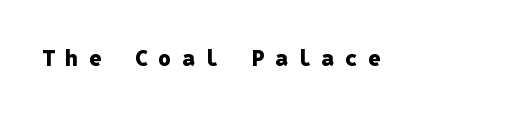
{"italic": "no", "bold": "yes", "underline": "no", "letter_spacing": "wide", "letter_spacing_em": 0.45, "glyph_px": 23}
